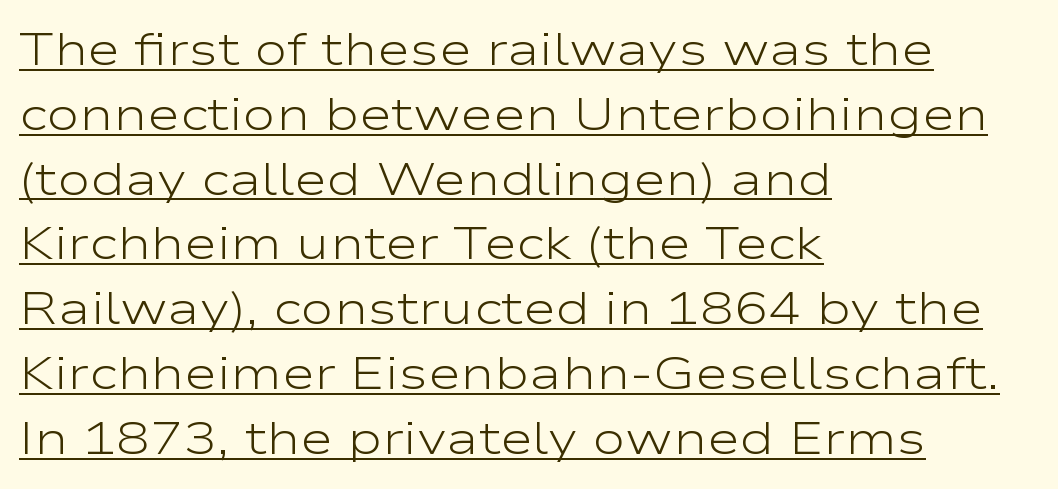
The image shows 45 px light, wide sans-serif type, upright; set left-aligned, normal line spacing (1.44x), normal letter spacing, underlined; low stroke contrast and a medium x-height.
